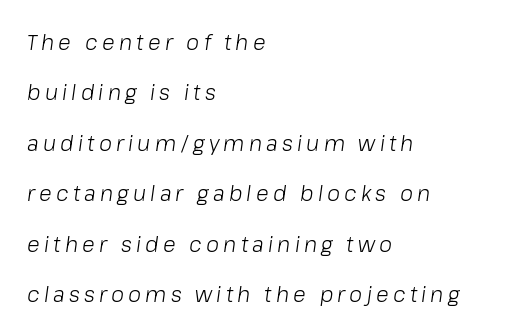
Q: Is the text bold? A: No.
Q: Is the text italic (slanted)? A: Yes, it leans right by about 8 degrees.
Q: Is the text underlined? A: No.
Q: How is the paragraph aligned? A: Left-aligned.
Q: Is the spacing between letters normal or unusually wide? A: Unusually wide.
Q: Is the spacing between lines tight, normal or loose? A: Loose.
